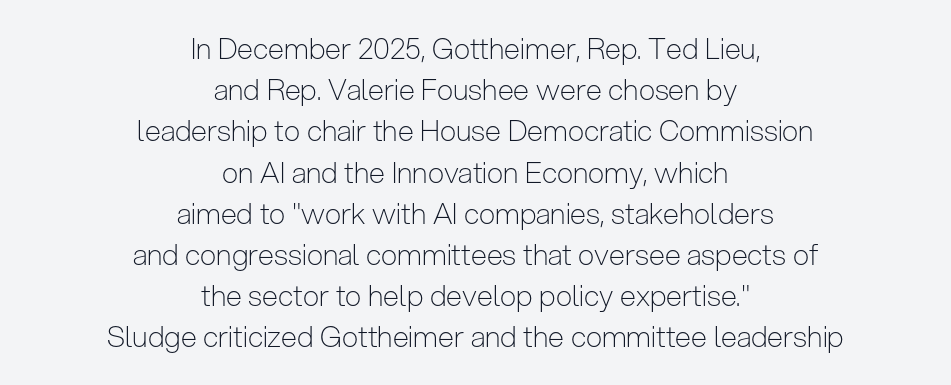
Q: Is the text bold? A: No.
Q: Is the text italic (slanted)? A: No, it is upright.
Q: Is the typeface a serif or a sans-serif typeface? A: Sans-serif.
Q: Is the text underlined? A: No.
Q: How is the paragraph aligned? A: Centered.
Q: Is the spacing between letters normal or unusually wide? A: Normal.
Q: Is the spacing between lines tight, normal or loose? A: Normal.
Q: Width (condensed, normal, or wide)? A: Condensed.
Q: Stroke contrast? A: Low.
Q: x-height? A: Medium.
Q: Monospaced? A: No.
